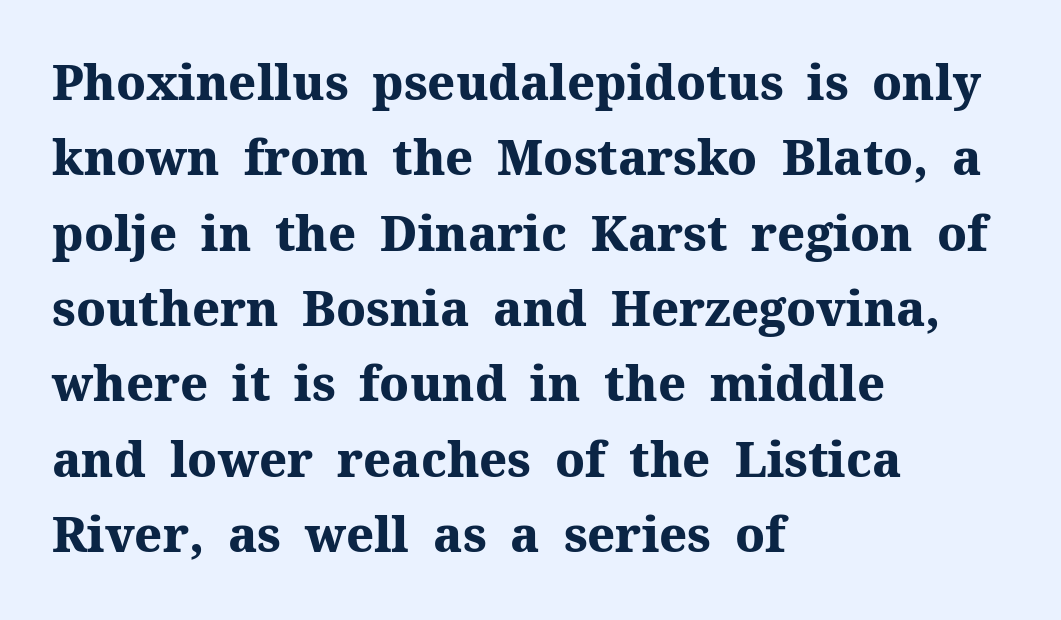
{"serif": "yes", "italic": "no", "bold": "yes", "weight": "heavy", "width": "normal", "stroke_contrast": "medium", "x_height": "medium", "monospaced": "no", "underline": "no", "align": "left", "line_spacing": "normal", "line_spacing_ratio": 1.57, "letter_spacing": "normal", "letter_spacing_em": 0.0, "glyph_px": 48}
